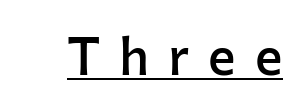
The image shows 52 px semibold sans-serif type, upright; set unusually wide letter spacing (+0.36 em), underlined; low stroke contrast and a medium x-height.
